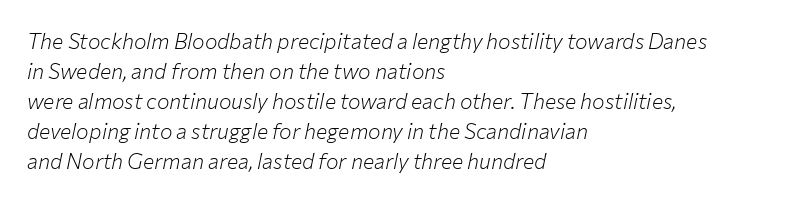
{"italic": "yes", "lean": "right", "slant_degrees": 12, "bold": "no", "underline": "no", "align": "left", "line_spacing": "normal", "line_spacing_ratio": 1.43, "letter_spacing": "normal", "letter_spacing_em": 0.0, "glyph_px": 21}
